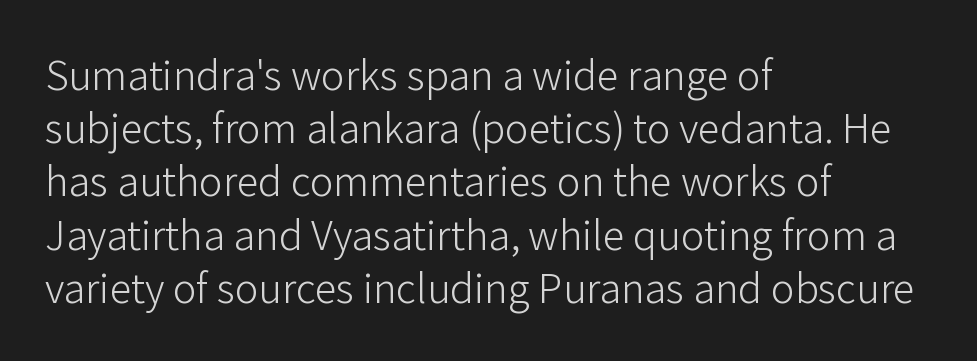
{"serif": "no", "italic": "no", "bold": "no", "weight": "light", "width": "normal", "stroke_contrast": "low", "x_height": "medium", "monospaced": "no", "underline": "no", "align": "left", "line_spacing_ratio": 1.21, "letter_spacing": "normal", "letter_spacing_em": 0.0, "glyph_px": 44}
